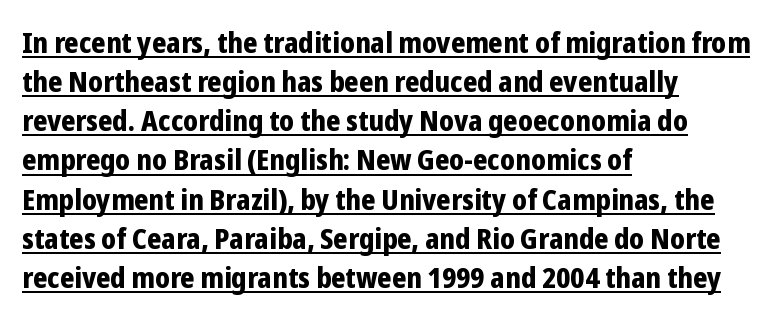
Q: Is the text bold? A: Yes.
Q: Is the text italic (slanted)? A: No, it is upright.
Q: Is the typeface a serif or a sans-serif typeface? A: Sans-serif.
Q: Is the text underlined? A: Yes.
Q: How is the paragraph aligned? A: Left-aligned.
Q: Is the spacing between letters normal or unusually wide? A: Normal.
Q: Is the spacing between lines tight, normal or loose? A: Normal.
Q: Width (condensed, normal, or wide)? A: Condensed.
Q: Stroke contrast? A: Low.
Q: x-height? A: Medium.
Q: Monospaced? A: No.
